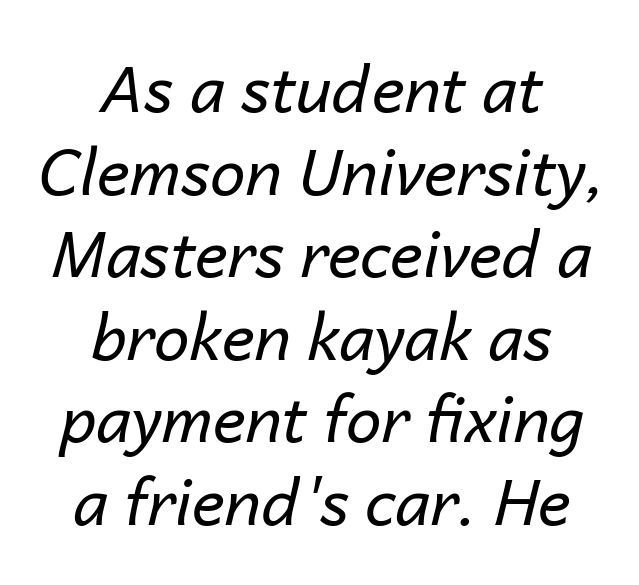
{"italic": "yes", "lean": "right", "slant_degrees": 14, "bold": "no", "weight": "regular", "width": "normal", "stroke_contrast": "low", "x_height": "medium", "monospaced": "no", "underline": "no", "align": "center", "line_spacing": "normal", "line_spacing_ratio": 1.31, "letter_spacing": "normal", "letter_spacing_em": 0.0, "glyph_px": 63}
